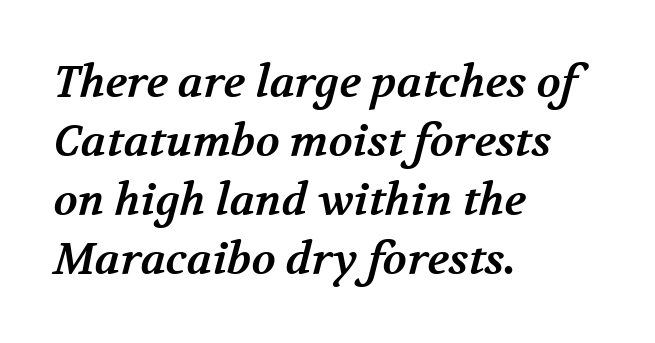
These lines stack with their left ends in a neat column. Does the type have serifs? Yes, each stem ends in a small foot. Bold? Absolutely — the strokes are thick and heavy. The gap between lines stays unmarked. Evenly set lines give the paragraph a standard silhouette. The line texture is even and compact thanks to regular tracking.
